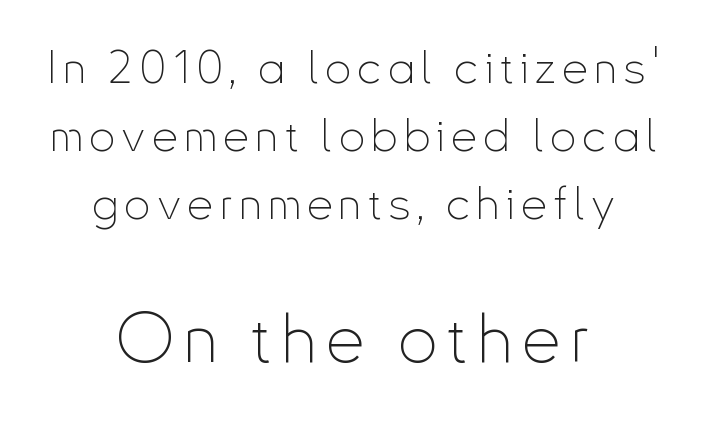
Is there any slant? The stems are plumb. Is there much room between lines? A standard amount, neither cramped nor airy. Notice how the passage keeps no hard edge, just a central spine. Nobody drew a line under any word here. Heft: none added — not bold.
